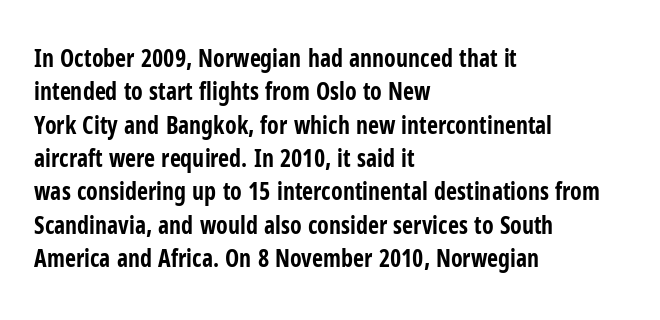
The image shows 24 px bold type, upright; set left-aligned, normal line spacing (1.39x), normal letter spacing, not underlined.
